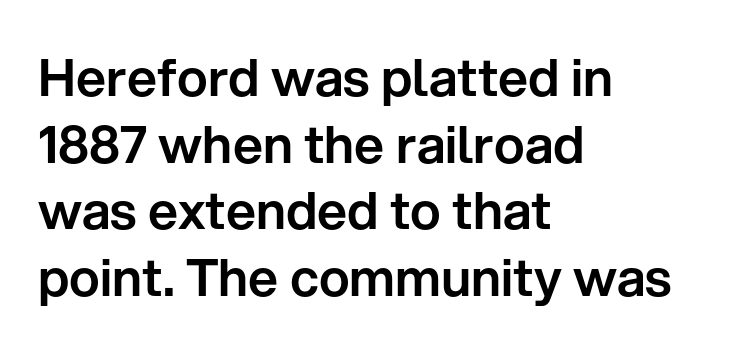
The image shows 52 px sans-serif type, upright; set left-aligned, normal line spacing (1.28x), normal letter spacing, not underlined; low stroke contrast and a medium x-height.
